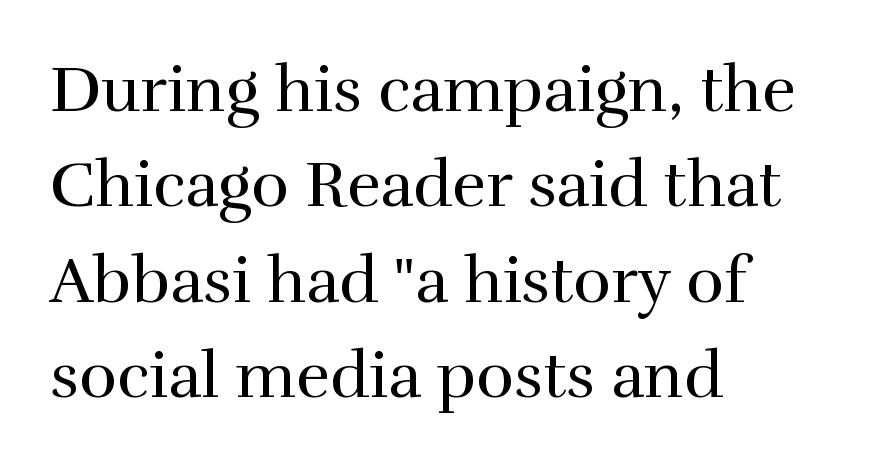
The type is set solid horizontally, with unmodified tracking. This rendering uses left alignment, leaving the right contour irregular. You could not count columns in this text — the font is proportionally spaced. Underline: absent. Evenly set lines give the paragraph a standard silhouette.
